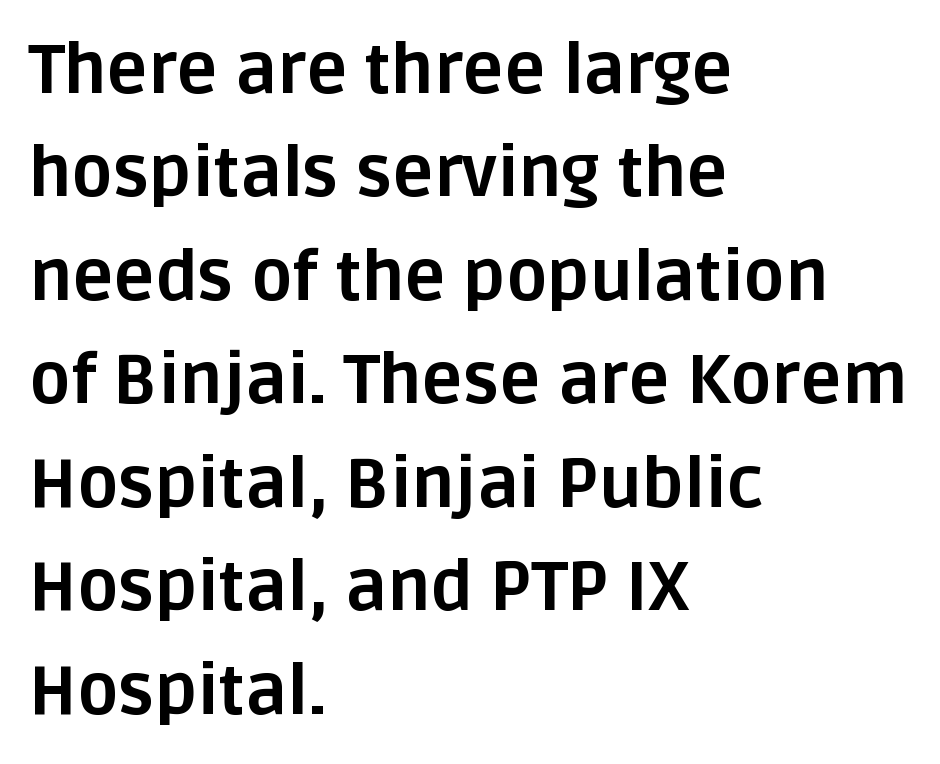
{"serif": "no", "italic": "no", "bold": "yes", "weight": "bold", "width": "normal", "stroke_contrast": "low", "x_height": "large", "monospaced": "no", "underline": "no", "align": "left", "line_spacing": "normal", "line_spacing_ratio": 1.5, "letter_spacing": "normal", "letter_spacing_em": 0.0, "glyph_px": 69}
